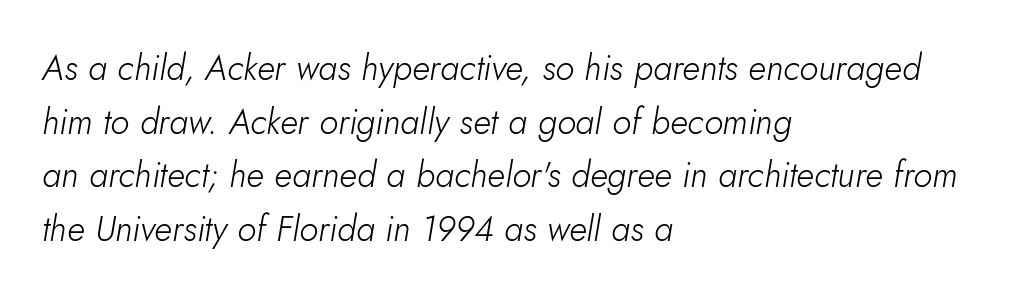
{"italic": "yes", "lean": "right", "slant_degrees": 10, "bold": "no", "weight": "light", "width": "normal", "stroke_contrast": "low", "x_height": "small", "monospaced": "no", "underline": "no", "align": "left", "line_spacing": "normal", "line_spacing_ratio": 1.53, "letter_spacing": "normal", "letter_spacing_em": 0.0, "glyph_px": 35}
